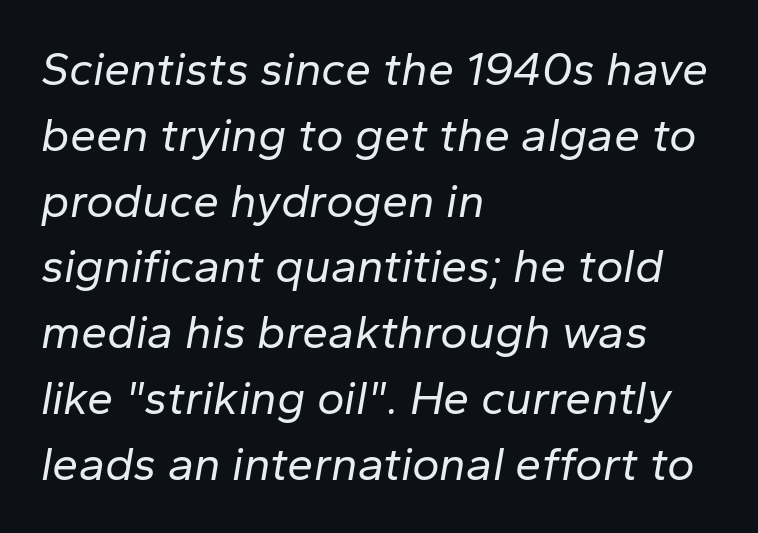
The image shows 47 px regular-weight type, italic (leaning right); set left-aligned, normal line spacing (1.4x), normal letter spacing, not underlined; low stroke contrast and a medium x-height.
